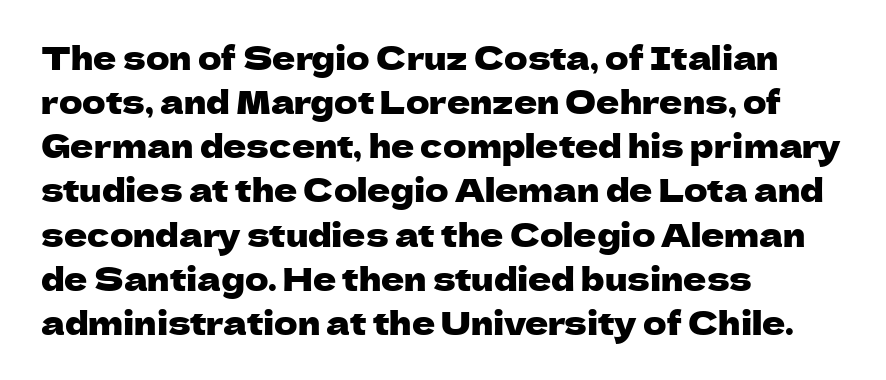
Short and long lines alike share a common starting point at left. Characters remain perfectly vertical along every line. Serifs: no, the terminals of the letterforms are clean. You could not count columns in this text — the font is proportionally spaced.
